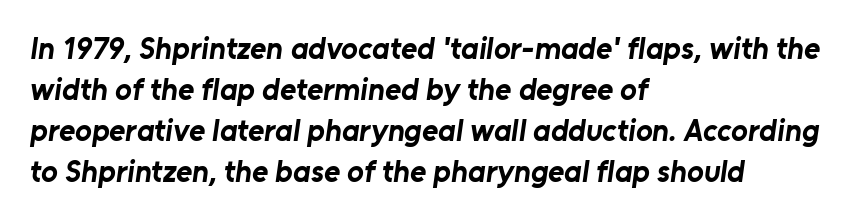
{"serif": "no", "bold": "yes", "weight": "bold", "width": "normal", "stroke_contrast": "low", "x_height": "medium", "monospaced": "no", "underline": "no", "align": "left", "line_spacing": "normal", "line_spacing_ratio": 1.32, "letter_spacing": "normal", "letter_spacing_em": 0.0, "glyph_px": 31}
